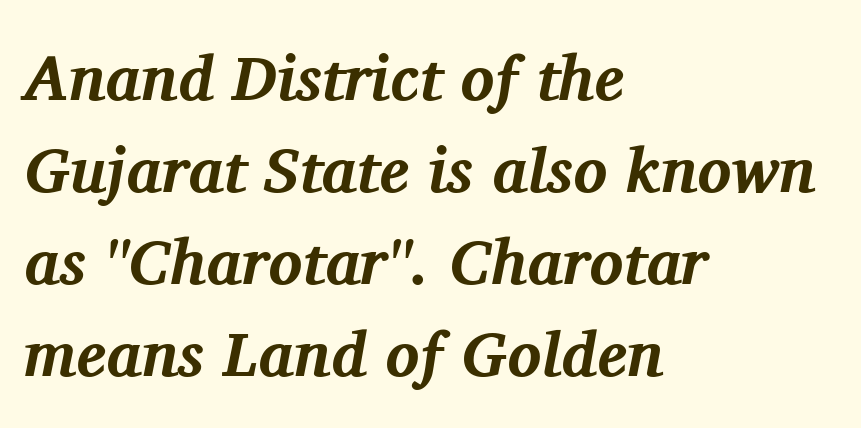
The image shows 63 px bold serif type, italic (leaning right); set left-aligned, normal line spacing (1.46x), normal letter spacing, not underlined; medium stroke contrast and a medium x-height.
